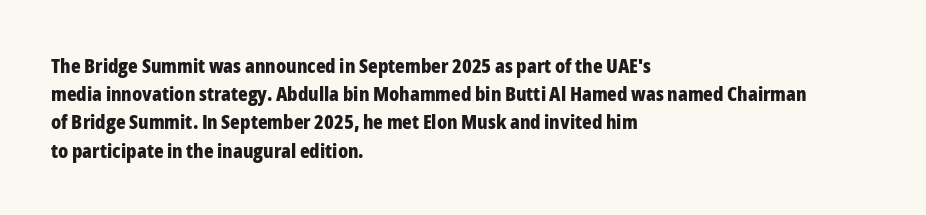
{"italic": "no", "bold": "yes", "underline": "no", "align": "left", "line_spacing": "normal", "line_spacing_ratio": 1.41, "letter_spacing": "normal", "letter_spacing_em": 0.0, "glyph_px": 20}
